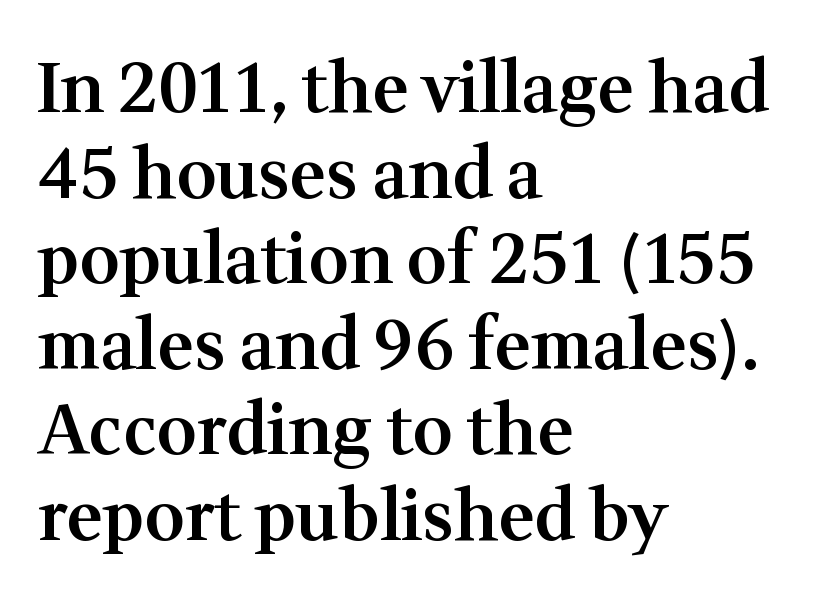
Q: Is the text bold? A: Semi-bold.
Q: Is the text italic (slanted)? A: No, it is upright.
Q: Is the typeface a serif or a sans-serif typeface? A: Serif.
Q: Is the text underlined? A: No.
Q: How is the paragraph aligned? A: Left-aligned.
Q: Is the spacing between letters normal or unusually wide? A: Normal.
Q: Width (condensed, normal, or wide)? A: Normal.
Q: Stroke contrast? A: Medium.
Q: x-height? A: Medium.
Q: Monospaced? A: No.
